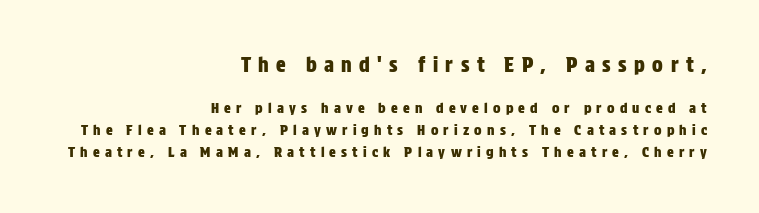
Q: Is the text italic (slanted)? A: No, it is upright.
Q: Is the text underlined? A: No.
Q: How is the paragraph aligned? A: Right-aligned.
Q: Is the spacing between letters normal or unusually wide? A: Unusually wide.
Q: Is the spacing between lines tight, normal or loose? A: Normal.
Q: Which block of text is set in a larger size, the first (top) or the second (bottom)? A: The first (top) one.
